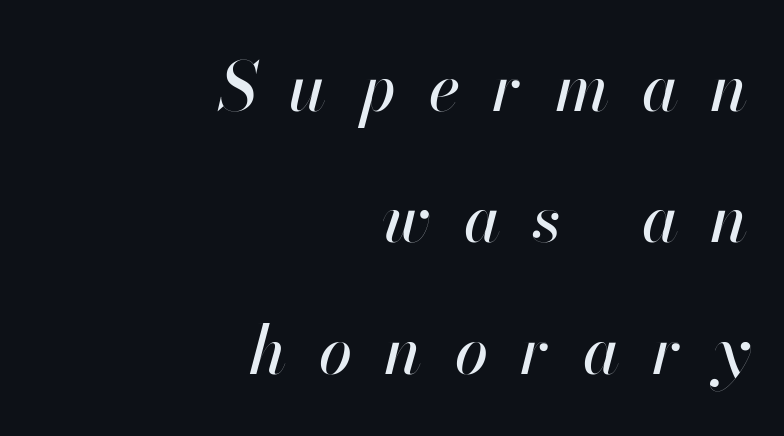
{"italic": "yes", "lean": "right", "slant_degrees": 13, "width": "normal", "stroke_contrast": "high", "x_height": "small", "monospaced": "no", "underline": "no", "align": "right", "line_spacing": "loose", "line_spacing_ratio": 1.96, "letter_spacing": "wide", "letter_spacing_em": 0.48, "glyph_px": 67}
